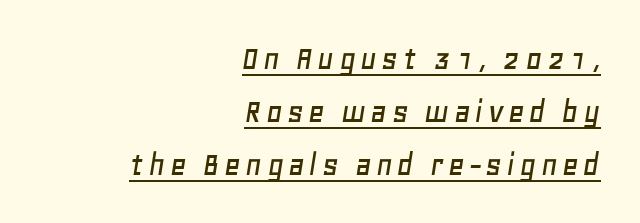
Q: Is the text italic (slanted)? A: Yes, it leans right by about 11 degrees.
Q: Is the text underlined? A: Yes.
Q: How is the paragraph aligned? A: Right-aligned.
Q: Is the spacing between lines tight, normal or loose? A: Normal.
Q: Width (condensed, normal, or wide)? A: Normal.
Q: Stroke contrast? A: Low.
Q: x-height? A: Large.
Q: Monospaced? A: No.
